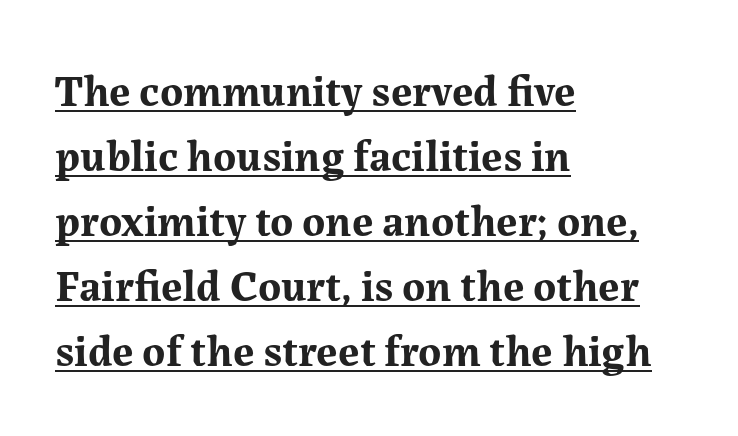
The image shows 44 px bold serif type, upright; set left-aligned, normal line spacing (1.48x), normal letter spacing, underlined; medium stroke contrast and a medium x-height.
